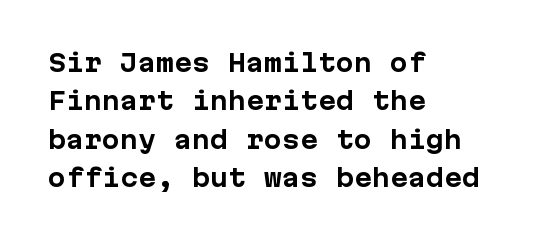
{"italic": "no", "bold": "yes", "underline": "no", "align": "left", "line_spacing": "normal", "line_spacing_ratio": 1.6, "letter_spacing": "normal", "letter_spacing_em": 0.0, "glyph_px": 24}
